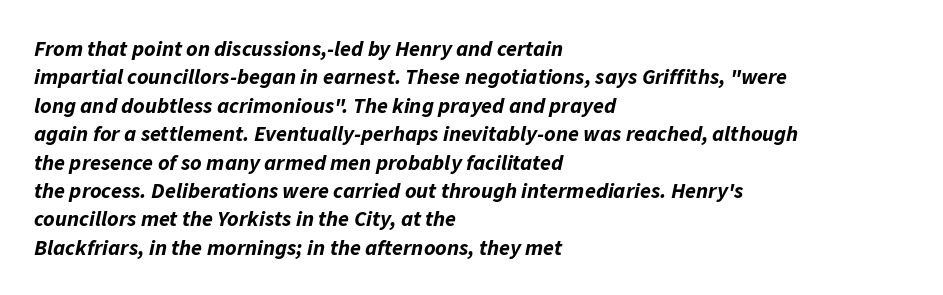
{"italic": "yes", "lean": "right", "slant_degrees": 11, "bold": "yes", "underline": "no", "align": "left", "line_spacing": "normal", "line_spacing_ratio": 1.29, "letter_spacing": "normal", "letter_spacing_em": 0.0, "glyph_px": 22}
